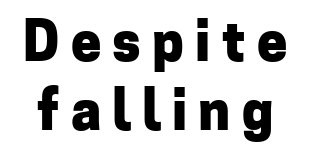
Q: Is the text bold? A: Yes.
Q: Is the text italic (slanted)? A: No, it is upright.
Q: Is the typeface a serif or a sans-serif typeface? A: Sans-serif.
Q: Is the text underlined? A: No.
Q: Is the spacing between letters normal or unusually wide? A: Unusually wide.
Q: Is the spacing between lines tight, normal or loose? A: Normal.
Q: Width (condensed, normal, or wide)? A: Normal.
Q: Stroke contrast? A: Low.
Q: x-height? A: Medium.
Q: Monospaced? A: No.
